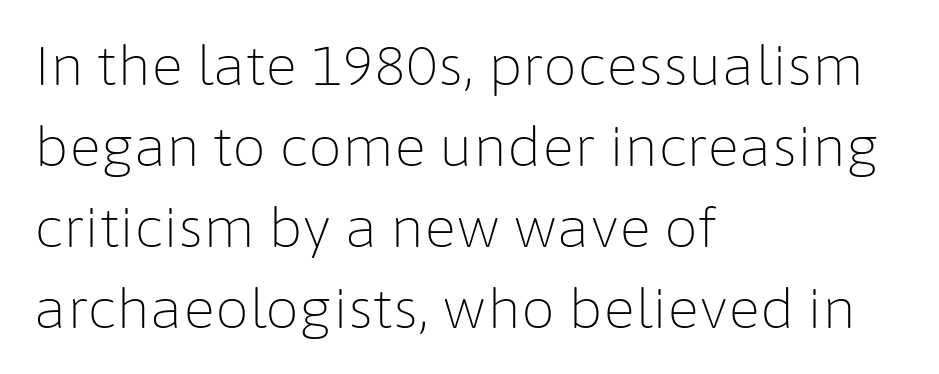
{"serif": "no", "italic": "no", "bold": "no", "weight": "light", "width": "normal", "stroke_contrast": "low", "x_height": "medium", "monospaced": "no", "underline": "no", "align": "left", "line_spacing": "normal", "line_spacing_ratio": 1.5, "letter_spacing": "normal", "letter_spacing_em": 0.0, "glyph_px": 54}
